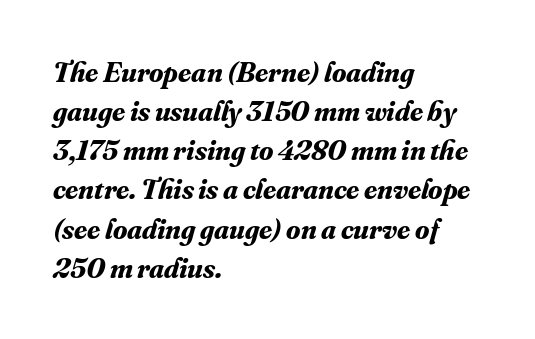
The image shows 29 px bold serif type, italic (leaning right); set left-aligned, normal line spacing (1.35x), normal letter spacing, not underlined; medium stroke contrast and a small x-height.
